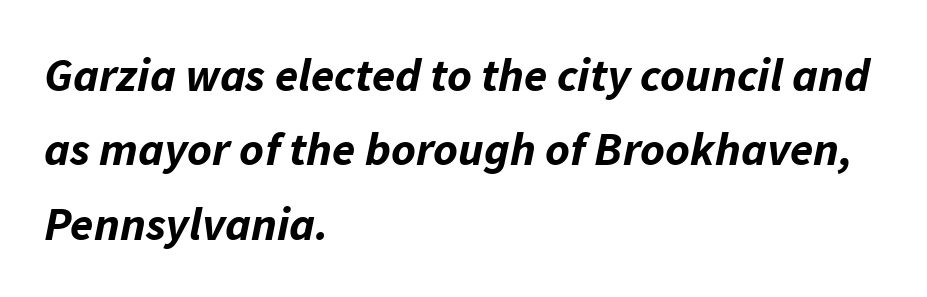
Stroke thickness is high; the sample reads as a true bold. The string is rendered with underlining switched off. Notice how descenders clear the ascenders below comfortably — that's standard leading. Does the copy run flush right? No — it runs flush left. These lines are rendered in a variable-pitch font.
